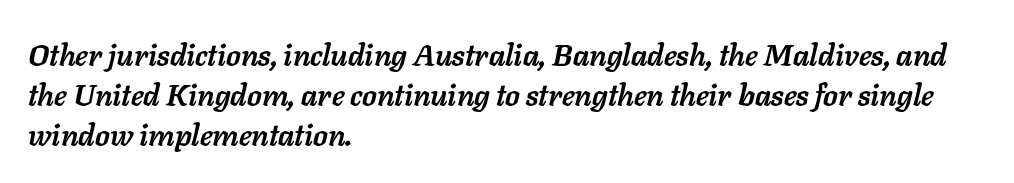
A clean baseline with only descenders dipping below it. Its strokes are broad and dark, the hallmark of bold type. The rendering anchors every line to the left-hand side. This rendering leaves character spacing at its baseline value.
